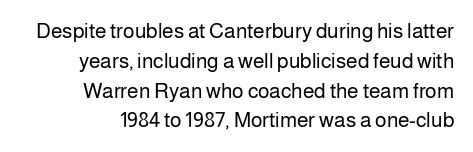
{"italic": "no", "bold": "no", "underline": "no", "line_spacing": "normal", "line_spacing_ratio": 1.42, "letter_spacing": "normal", "letter_spacing_em": 0.0, "glyph_px": 21}
